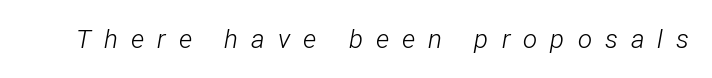
Q: Is the text bold? A: No.
Q: Is the text italic (slanted)? A: Yes, it leans right by about 12 degrees.
Q: Is the text underlined? A: No.
Q: Is the spacing between letters normal or unusually wide? A: Unusually wide.
